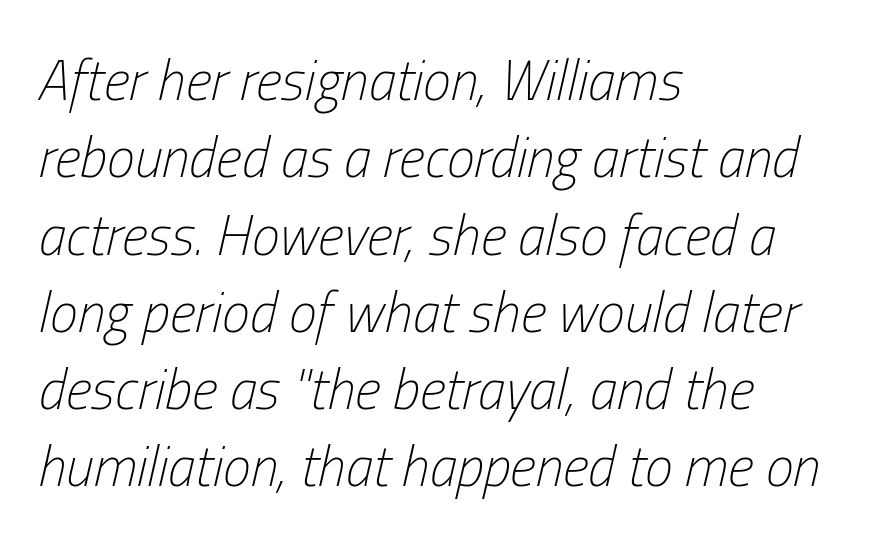
Does extra space separate the letters? No, they use regular spacing. Spacing verdict: proportional, widths tailored to each character. Baseline-to-baseline distance is the conventional proportion of letter height. Letters have the restrained weight of plain body copy at most. A typesetter would mark this as italic.
